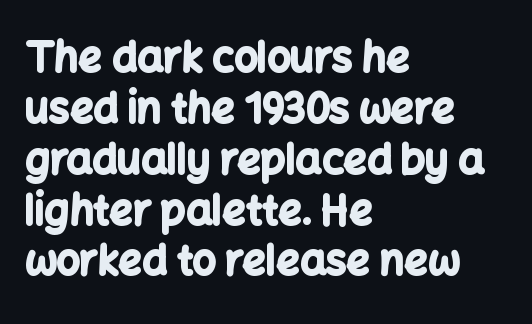
The image shows 41 px bold sans-serif type, upright; set left-aligned, line spacing 1.24x, normal letter spacing, not underlined; low stroke contrast and a medium x-height.
